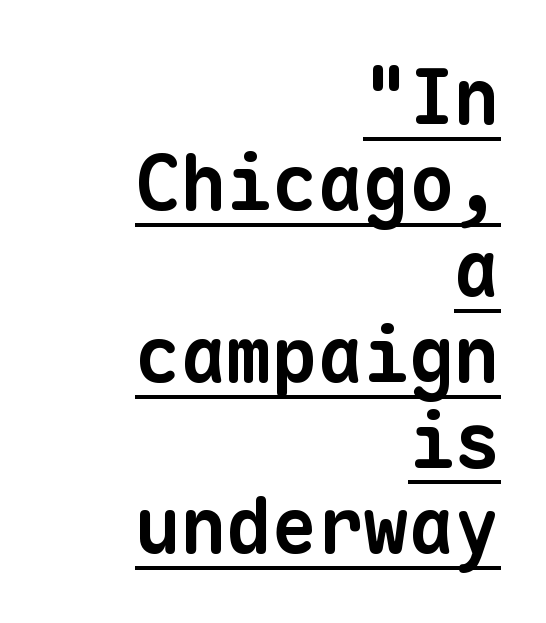
In designer terms, the underline attribute is active on this setting. Teacher's note: observe the even right margin — that is flush-right alignment. The rendering shows plain stroke endings on the letterforms — a sans-serif design. This sample has the even, mechanical cadence of fixed-width lettering. Strong, thick strokes mark this as bold type. Students, observe: this is what under-led, compact text looks like.
